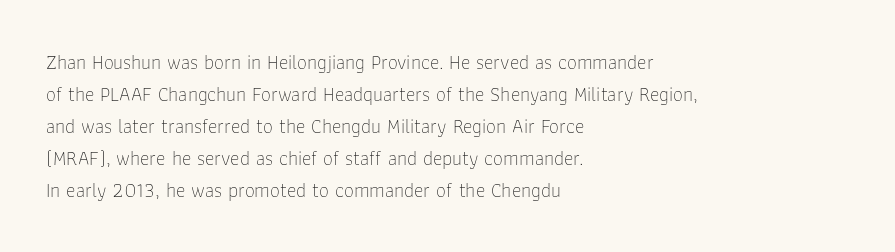
The image shows 20 px text type, upright; set left-aligned, normal line spacing (1.6x), normal letter spacing, not underlined.
